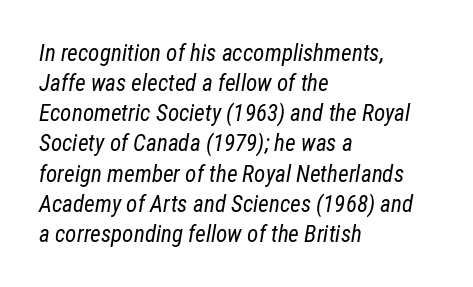
The image shows 23 px text type, italic (leaning right); set left-aligned, normal line spacing (1.31x), normal letter spacing, not underlined.
